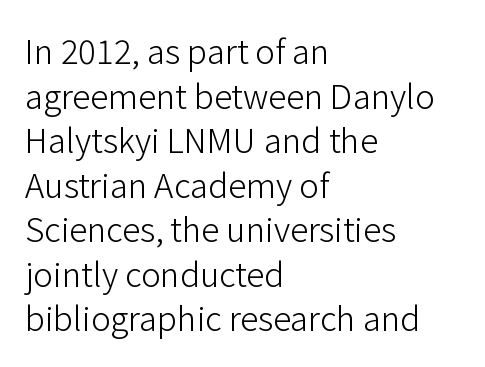
Style check: upright. A typesetter would call this leading conventional body-copy spacing. Is the type heavy? It reads as light-to-regular instead. Does the type have serifs? No, each stem ends abruptly. Compared with typical body copy, the letter spacing here is the same. The paragraph has a hard left edge and a soft right edge.
